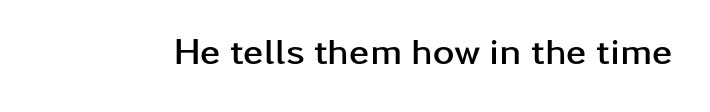
{"serif": "no", "italic": "no", "bold": "yes", "weight": "semibold", "width": "wide", "stroke_contrast": "low", "x_height": "medium", "monospaced": "no", "underline": "no", "letter_spacing": "normal", "letter_spacing_em": 0.0, "glyph_px": 37}
